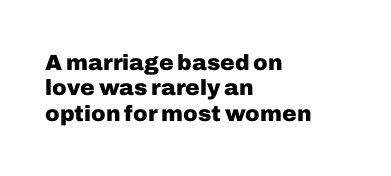
Posture: straight, roman, zero tilt. Check under the words: just untouched page. The face used here is rendered with its standard letterfit. Each new line begins almost immediately beneath the previous one.
